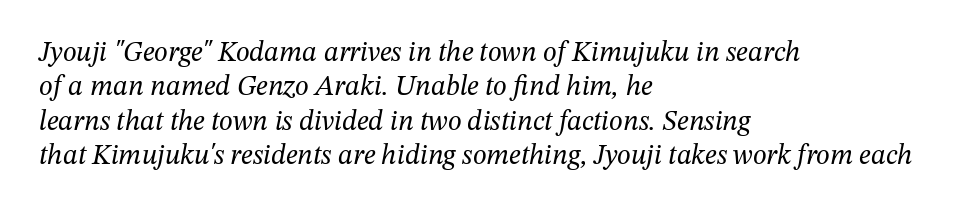
The image shows 28 px regular-weight serif type, italic (leaning right); set left-aligned, line spacing 1.23x, normal letter spacing, not underlined; medium stroke contrast and a medium x-height.
